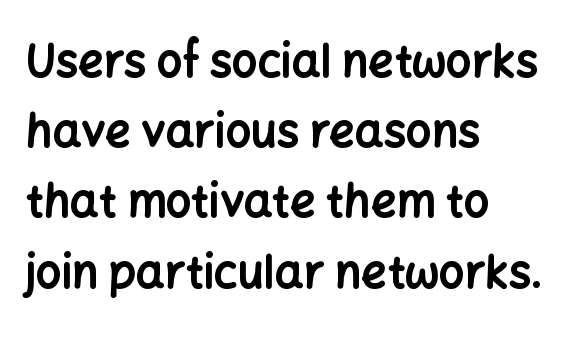
{"serif": "no", "italic": "no", "bold": "yes", "weight": "bold", "width": "normal", "stroke_contrast": "low", "x_height": "medium", "monospaced": "no", "underline": "no", "align": "left", "line_spacing": "normal", "line_spacing_ratio": 1.56, "letter_spacing": "normal", "letter_spacing_em": 0.0, "glyph_px": 45}
